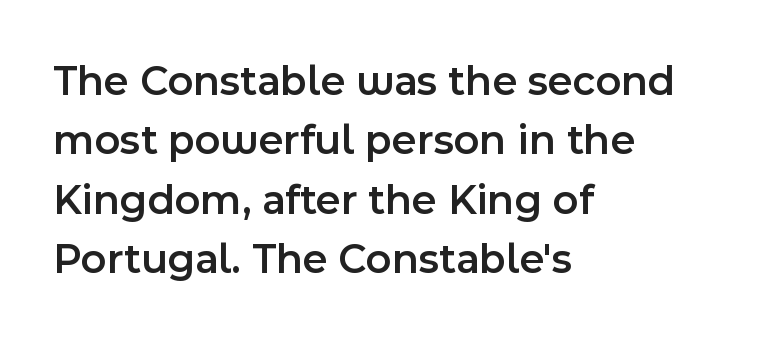
Summary of vertical rhythm: regular, with standard interline spacing. This is the in-between weight designers call semibold or demi. Check the space under the baseline: it is left empty. It's the straight-up-and-down kind of type.
